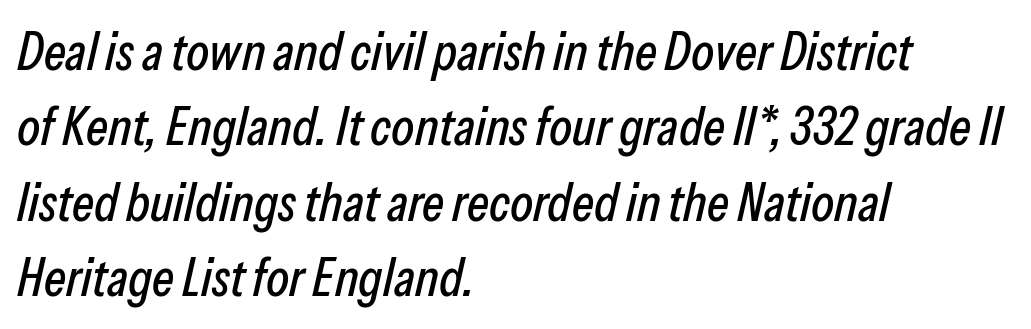
Line starts are locked; line ends wander. Glyph-to-glyph distance matches everyday printed text. The rendering uses a moderate line-height, typical for paragraphs. The whole block is typeset with a tilt. Plain, unruled lines of type.
